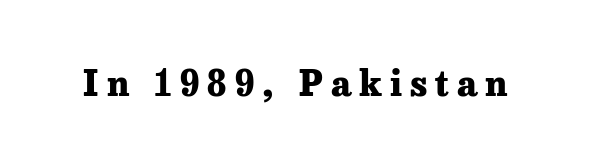
The image shows 35 px heavy serif type, upright; set unusually wide letter spacing (+0.23 em), not underlined; low stroke contrast and a medium x-height.
